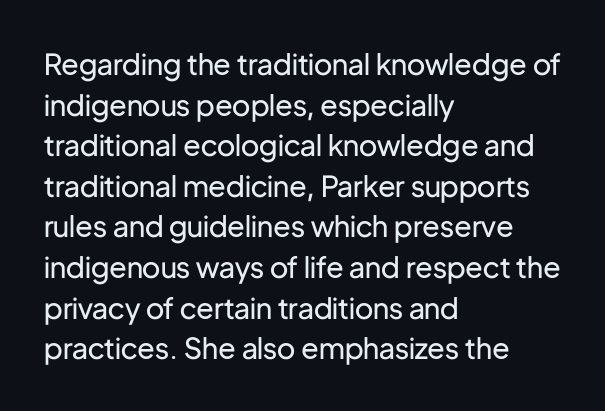
The image shows 29 px regular-weight sans-serif type, upright; set left-aligned, normal line spacing (1.4x), normal letter spacing, not underlined; low stroke contrast and a medium x-height.
